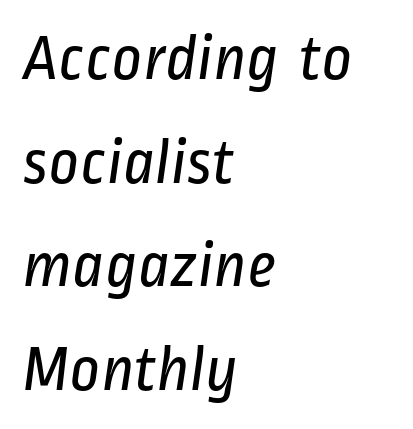
Q: Is the text bold? A: No.
Q: Is the typeface a serif or a sans-serif typeface? A: Sans-serif.
Q: Is the text underlined? A: No.
Q: How is the paragraph aligned? A: Left-aligned.
Q: Is the spacing between letters normal or unusually wide? A: Normal.
Q: Is the spacing between lines tight, normal or loose? A: Normal.
Q: Width (condensed, normal, or wide)? A: Condensed.
Q: Stroke contrast? A: Low.
Q: x-height? A: Medium.
Q: Monospaced? A: No.
